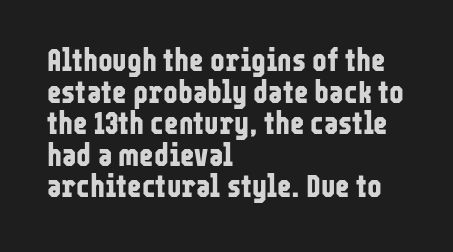
Q: Is the text bold? A: Yes.
Q: Is the text italic (slanted)? A: No, it is upright.
Q: Is the typeface a serif or a sans-serif typeface? A: Sans-serif.
Q: Is the text underlined? A: No.
Q: How is the paragraph aligned? A: Left-aligned.
Q: Is the spacing between letters normal or unusually wide? A: Normal.
Q: Is the spacing between lines tight, normal or loose? A: Tight.
Q: Width (condensed, normal, or wide)? A: Condensed.
Q: Stroke contrast? A: Low.
Q: x-height? A: Medium.
Q: Monospaced? A: No.
